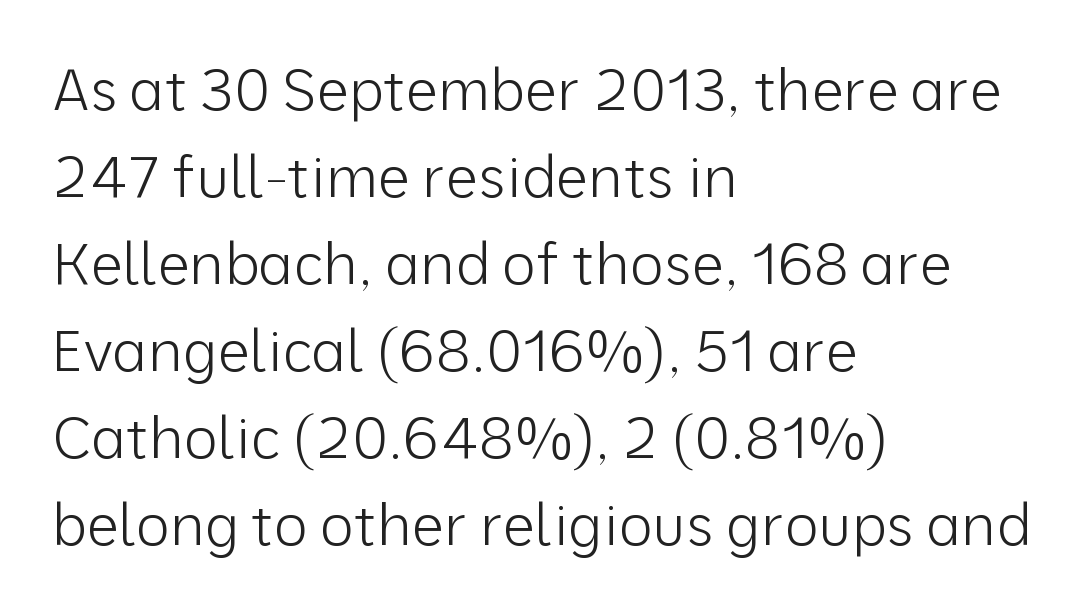
Q: Is the text bold? A: No.
Q: Is the text italic (slanted)? A: No, it is upright.
Q: Is the typeface a serif or a sans-serif typeface? A: Sans-serif.
Q: Is the text underlined? A: No.
Q: How is the paragraph aligned? A: Left-aligned.
Q: Is the spacing between letters normal or unusually wide? A: Normal.
Q: Is the spacing between lines tight, normal or loose? A: Normal.
Q: Width (condensed, normal, or wide)? A: Normal.
Q: Stroke contrast? A: Low.
Q: x-height? A: Medium.
Q: Monospaced? A: No.
